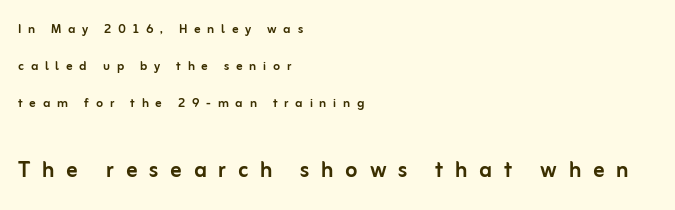
Q: Is the text italic (slanted)? A: No, it is upright.
Q: Is the typeface a serif or a sans-serif typeface? A: Sans-serif.
Q: Is the text underlined? A: No.
Q: How is the paragraph aligned? A: Left-aligned.
Q: Is the spacing between letters normal or unusually wide? A: Unusually wide.
Q: Is the spacing between lines tight, normal or loose? A: Loose.
Q: Which block of text is set in a larger size, the first (top) or the second (bottom)? A: The second (bottom) one.
Q: Width (condensed, normal, or wide)? A: Normal.
Q: Stroke contrast? A: Low.
Q: x-height? A: Medium.
Q: Monospaced? A: No.
